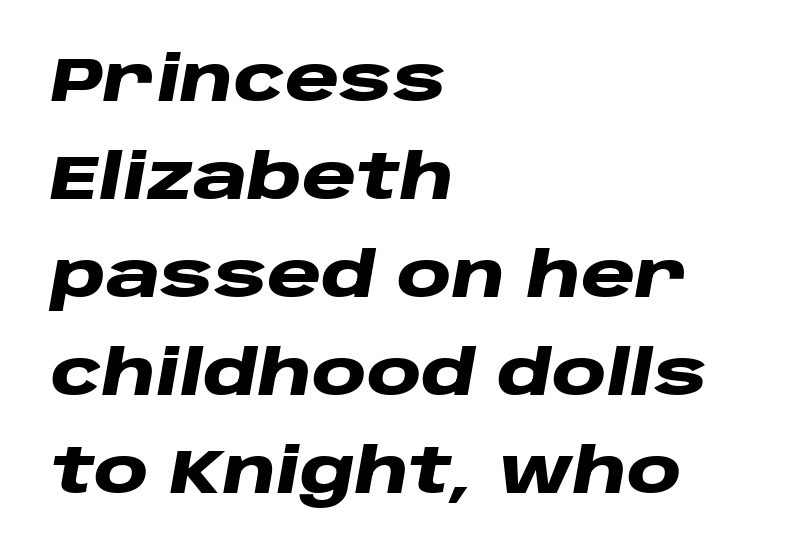
Compared with a centered layout, this one pins lines to the left instead. Proportional: the letters do not fall into vertical columns. The passage shown is not underscored anywhere. The rendering uses a bold face; every stroke is thick and dark.
